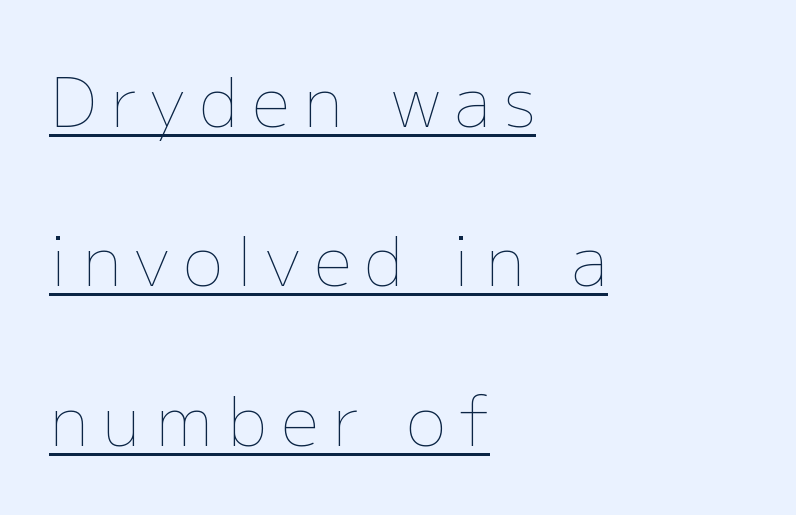
{"italic": "no", "bold": "no", "weight": "thin", "width": "normal", "stroke_contrast": "low", "x_height": "medium", "monospaced": "no", "underline": "yes", "align": "left", "line_spacing": "loose", "line_spacing_ratio": 2.38, "letter_spacing": "wide", "letter_spacing_em": 0.21, "glyph_px": 67}
